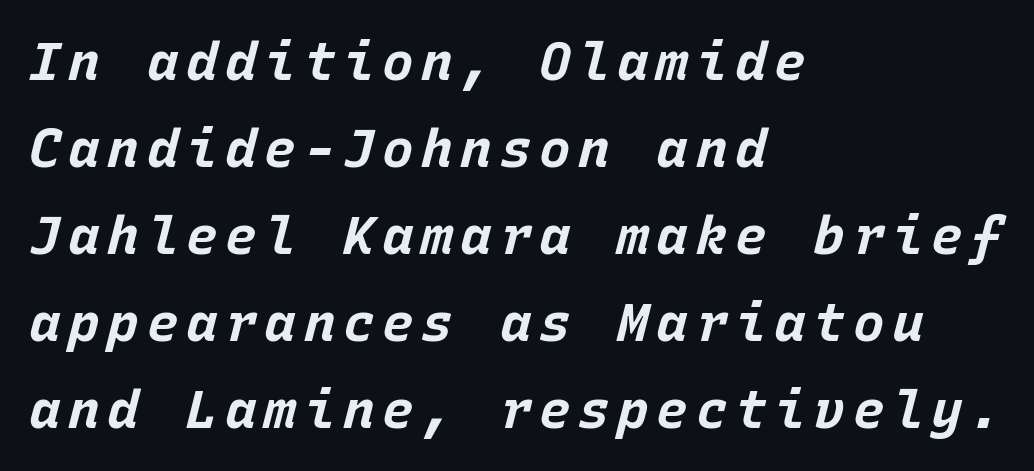
The image shows 53 px bold type, italic (leaning right), monospaced; set left-aligned, normal line spacing (1.64x), not underlined; low stroke contrast and a large x-height.
